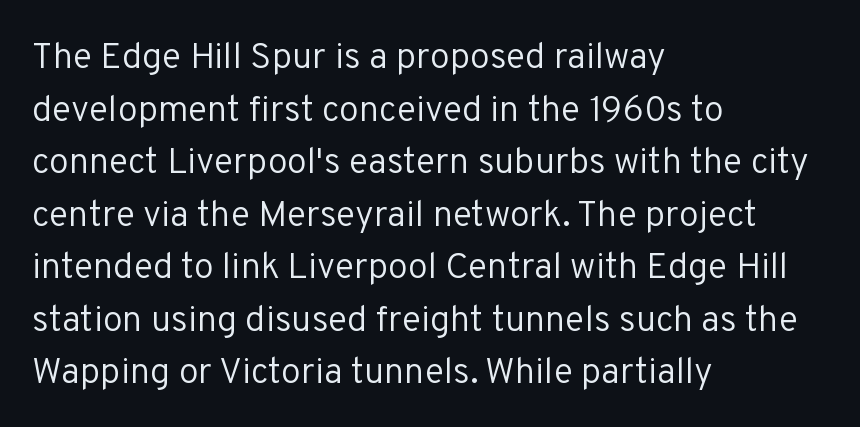
Is there much room between lines? A standard amount, neither cramped nor airy. Reading down the block, your eye returns to a fixed left position each line. The type family on display is of the sans-serif kind. A typesetter would call this zero additional tracking.
